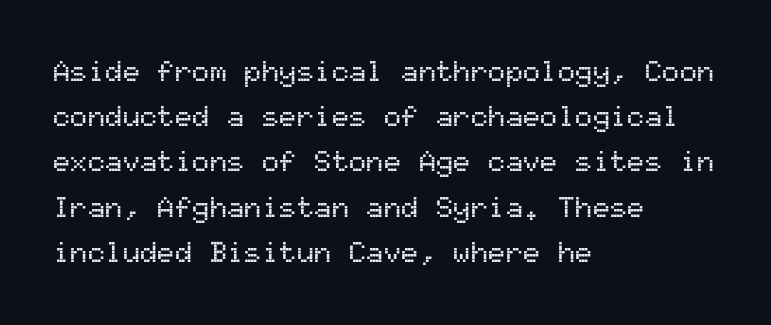
Words float on clear page, feet unadorned. Notice how the passage keeps a crisp vertical edge on the left only. Each letter, wide or thin by design, is forced into the same width here. Horizontal bands of white between lines are of average thickness.
